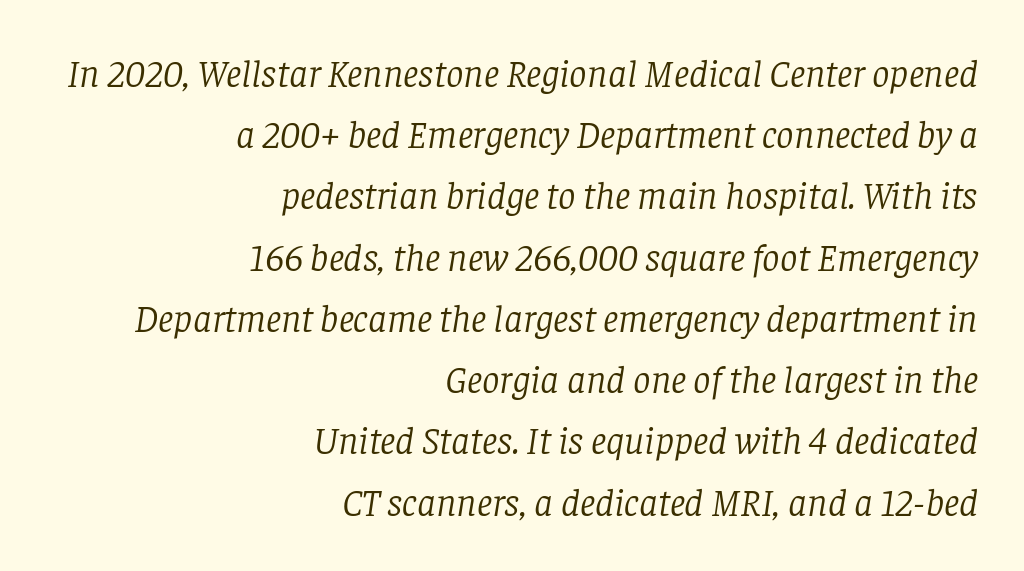
Q: Is the text bold? A: No.
Q: Is the text italic (slanted)? A: Yes, it leans right by about 8 degrees.
Q: Is the typeface a serif or a sans-serif typeface? A: Serif.
Q: Is the text underlined? A: No.
Q: How is the paragraph aligned? A: Right-aligned.
Q: Is the spacing between letters normal or unusually wide? A: Normal.
Q: Is the spacing between lines tight, normal or loose? A: Normal.
Q: Width (condensed, normal, or wide)? A: Normal.
Q: Stroke contrast? A: Low.
Q: x-height? A: Large.
Q: Monospaced? A: No.
